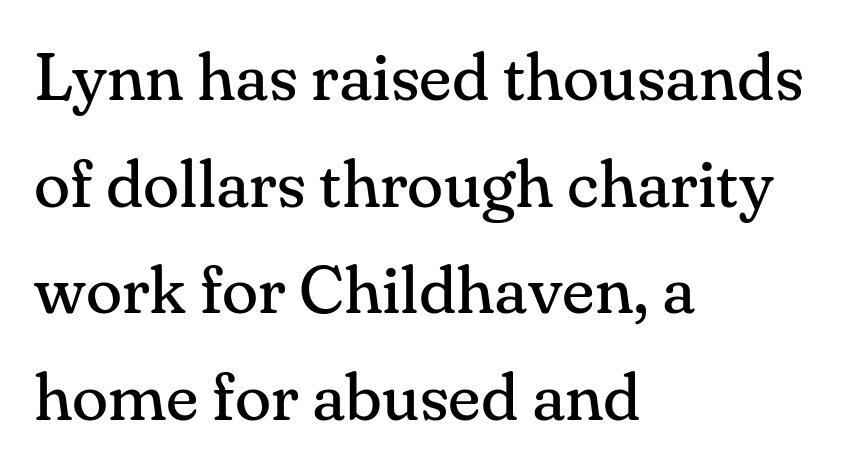
Q: Is the text bold? A: No.
Q: Is the text italic (slanted)? A: No, it is upright.
Q: Is the typeface a serif or a sans-serif typeface? A: Serif.
Q: Is the text underlined? A: No.
Q: How is the paragraph aligned? A: Left-aligned.
Q: Is the spacing between letters normal or unusually wide? A: Normal.
Q: Is the spacing between lines tight, normal or loose? A: Normal.
Q: Width (condensed, normal, or wide)? A: Normal.
Q: Stroke contrast? A: Medium.
Q: x-height? A: Small.
Q: Monospaced? A: No.
